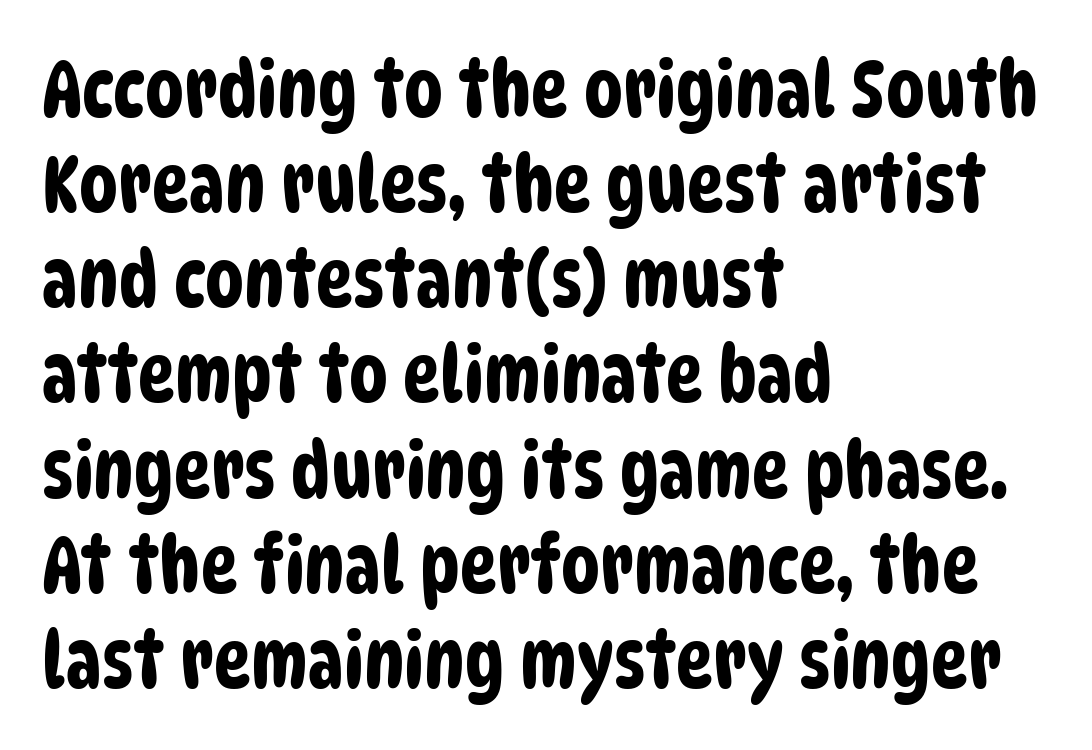
Here the designer chose a conventional face with non-uniform glyph widths. In terms of letterform style, serifs are entirely absent. The paragraph shown leans on its left margin. Students, note that the glyphs here touch the page at normal intervals. Only glyphs here, with clear space below each row.
